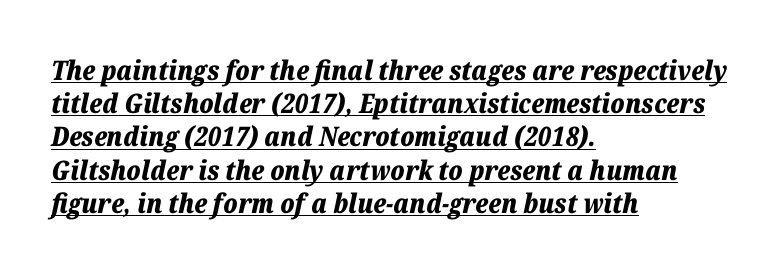
The image shows 27 px bold type, italic (leaning right); set left-aligned, line spacing 1.23x, normal letter spacing, underlined.
